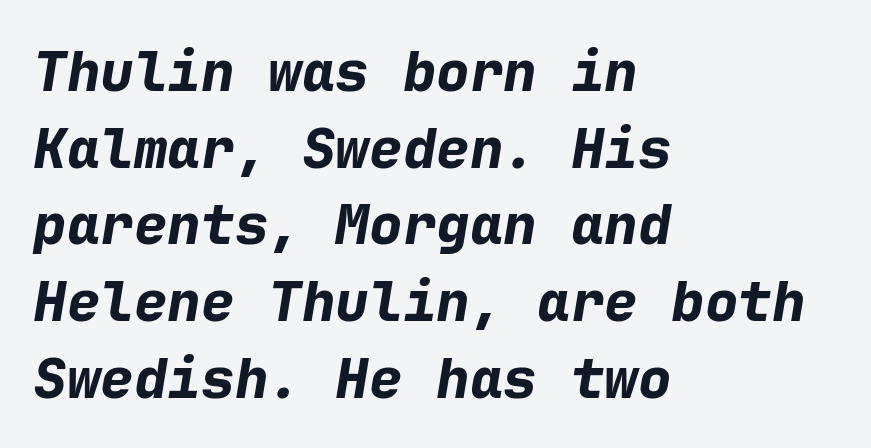
The image shows 56 px bold type, italic (leaning right), monospaced; set left-aligned, normal line spacing (1.37x), normal letter spacing, not underlined; low stroke contrast and a medium x-height.
